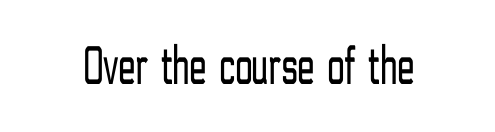
Q: Is the text bold? A: No.
Q: Is the text italic (slanted)? A: No, it is upright.
Q: Is the typeface a serif or a sans-serif typeface? A: Sans-serif.
Q: Is the text underlined? A: No.
Q: Is the spacing between letters normal or unusually wide? A: Normal.
Q: Width (condensed, normal, or wide)? A: Condensed.
Q: Stroke contrast? A: Low.
Q: x-height? A: Medium.
Q: Monospaced? A: No.
